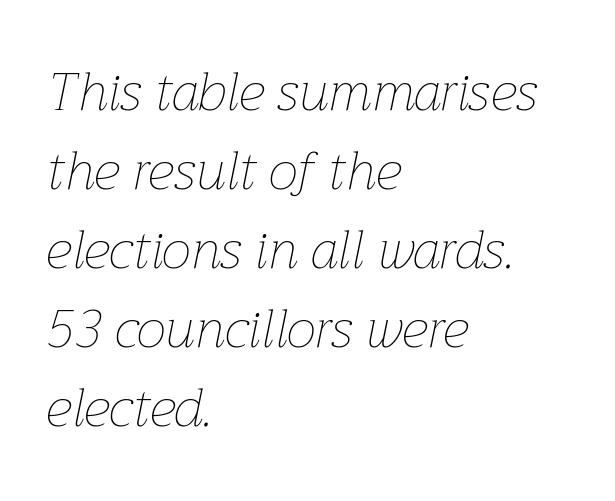
The image shows 53 px thin type, italic (leaning right); set left-aligned, normal line spacing (1.49x), normal letter spacing, not underlined; low stroke contrast and a medium x-height.
